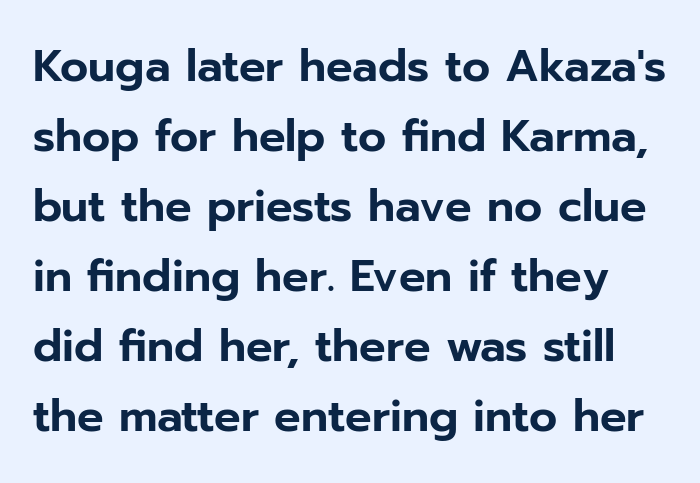
The image shows 44 px sans-serif type, upright; set normal line spacing (1.59x), normal letter spacing, not underlined; low stroke contrast and a medium x-height.
